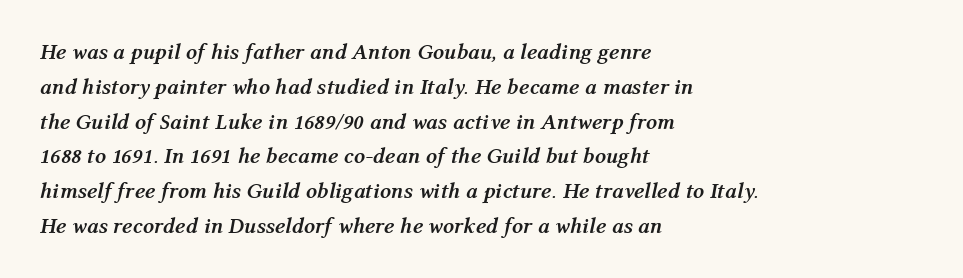
Q: Is the text bold? A: Yes.
Q: Is the text italic (slanted)? A: Yes, it leans right by about 12 degrees.
Q: Is the text underlined? A: No.
Q: How is the paragraph aligned? A: Left-aligned.
Q: Is the spacing between letters normal or unusually wide? A: Normal.
Q: Is the spacing between lines tight, normal or loose? A: Normal.
